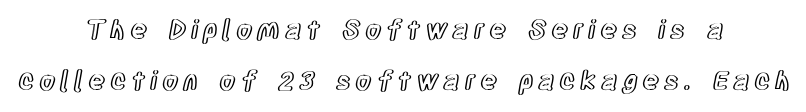
The image shows 26 px text type; set centered, loose line spacing (1.96x), not underlined.
